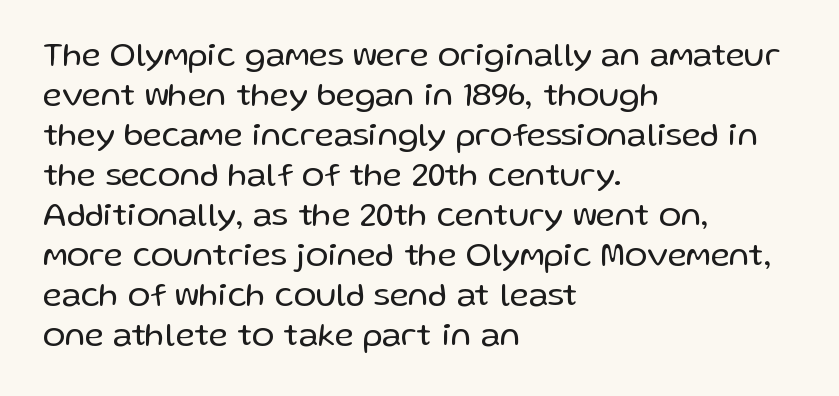
Q: Is the text bold? A: No.
Q: Is the text italic (slanted)? A: No, it is upright.
Q: Is the typeface a serif or a sans-serif typeface? A: Sans-serif.
Q: Is the text underlined? A: No.
Q: How is the paragraph aligned? A: Left-aligned.
Q: Is the spacing between letters normal or unusually wide? A: Normal.
Q: Width (condensed, normal, or wide)? A: Normal.
Q: Stroke contrast? A: Low.
Q: x-height? A: Medium.
Q: Monospaced? A: No.
